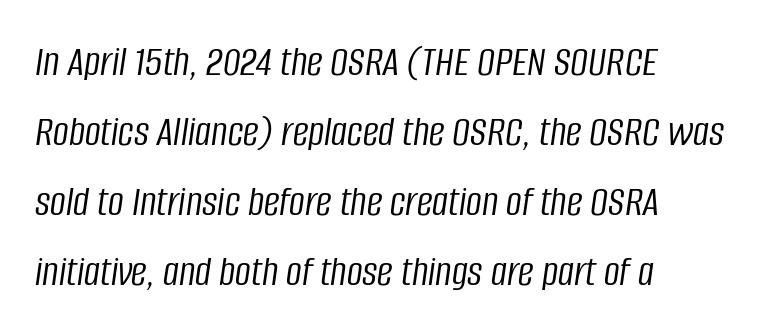
Every character sits at an angle, as italics do. The face used here is rendered with its standard letterfit. Each stroke keeps to a modest, everyday thickness or less. The rendering uses natural spacing where letterforms have individual widths. Is there much room between lines? A standard amount, neither cramped nor airy. The compositor pushed each line to the left boundary.
